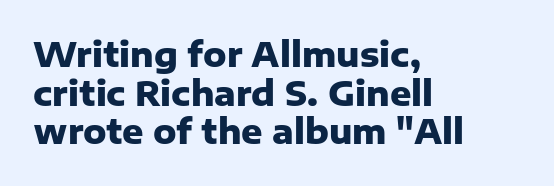
Between one letter and the next there's only the usual sliver of space. Stroke terminals: plain, sans-serif. The characters look thick and weighty, a clear bold. Caption: multi-line text, flush left, ragged right.
